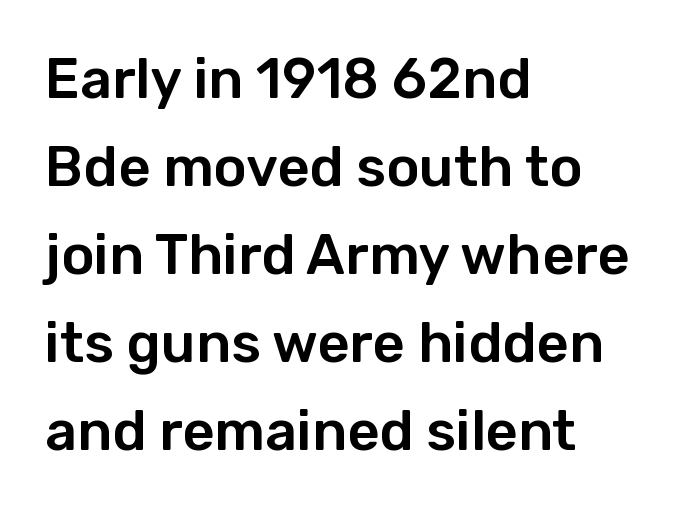
Q: Is the text italic (slanted)? A: No, it is upright.
Q: Is the typeface a serif or a sans-serif typeface? A: Sans-serif.
Q: Is the text underlined? A: No.
Q: How is the paragraph aligned? A: Left-aligned.
Q: Is the spacing between letters normal or unusually wide? A: Normal.
Q: Is the spacing between lines tight, normal or loose? A: Normal.
Q: Width (condensed, normal, or wide)? A: Normal.
Q: Stroke contrast? A: Low.
Q: x-height? A: Medium.
Q: Monospaced? A: No.
